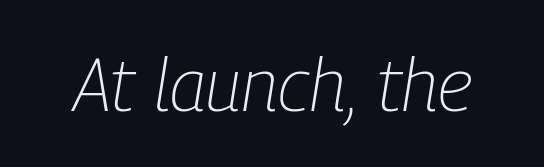
Q: Is the text bold? A: No.
Q: Is the text italic (slanted)? A: Yes, it leans right by about 9 degrees.
Q: Is the text underlined? A: No.
Q: Is the spacing between letters normal or unusually wide? A: Normal.
Q: Width (condensed, normal, or wide)? A: Condensed.
Q: Stroke contrast? A: Low.
Q: x-height? A: Medium.
Q: Monospaced? A: No.
